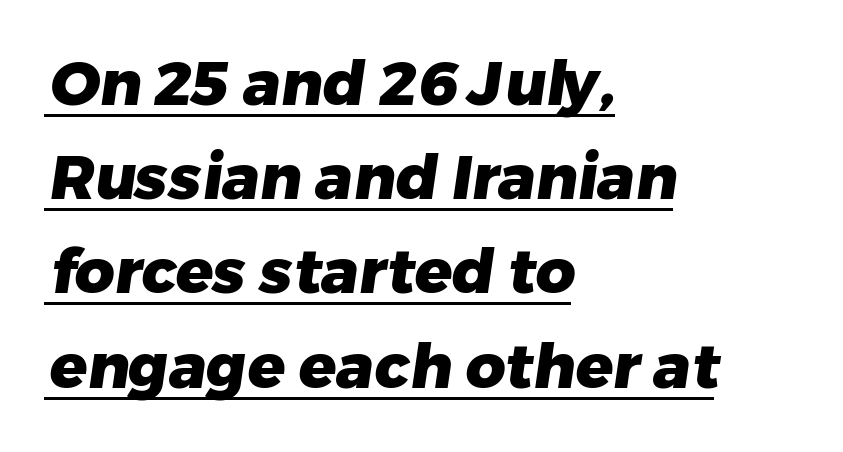
Does the leading feel generous? No, just average. Each letter keeps its own natural width here, so spacing adapts to shape. Caption: multi-line text, flush left, ragged right. Words appear dense and cohesive because spacing is normal. Every word sits above its own underline. The passage shown is typeset with a sans-serif family.
